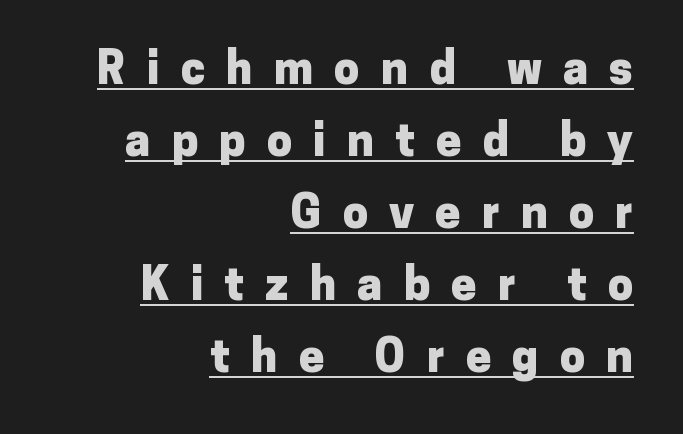
{"serif": "no", "italic": "no", "bold": "yes", "weight": "heavy", "width": "normal", "stroke_contrast": "low", "x_height": "medium", "monospaced": "no", "underline": "yes", "align": "right", "line_spacing": "normal", "line_spacing_ratio": 1.6, "letter_spacing": "wide", "letter_spacing_em": 0.47, "glyph_px": 45}
